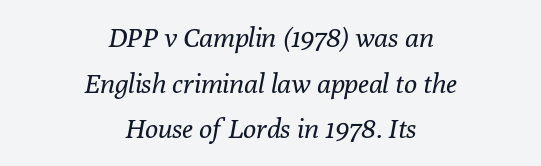
Q: Is the text bold? A: No.
Q: Is the text italic (slanted)? A: Yes, it leans right by about 10 degrees.
Q: Is the text underlined? A: No.
Q: How is the paragraph aligned? A: Centered.
Q: Is the spacing between letters normal or unusually wide? A: Normal.
Q: Is the spacing between lines tight, normal or loose? A: Normal.
